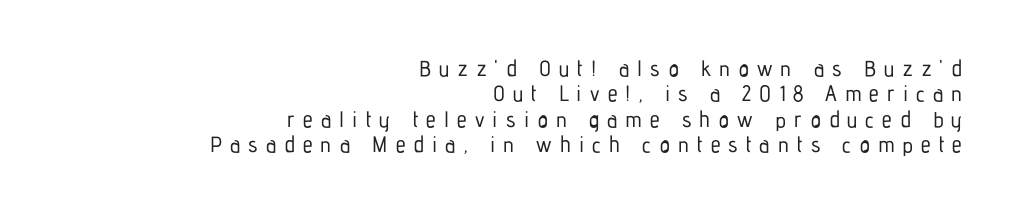
In terms of letterspacing, this is a distinctly airy, spread setting. Just letters on the line, the space beneath them empty. The designer dialed line spacing down below the default. Line ends are locked; line starts wander. Posture: upright roman.
